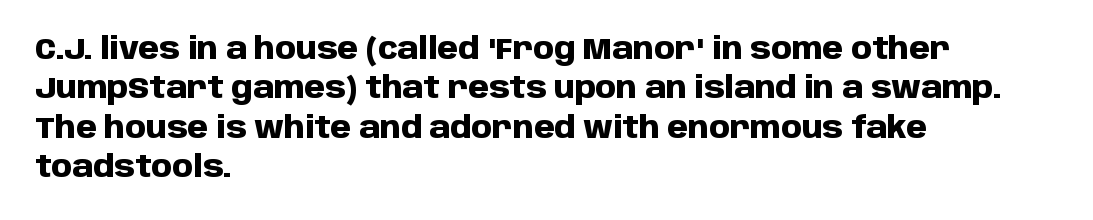
{"serif": "no", "italic": "no", "bold": "yes", "weight": "heavy", "width": "normal", "stroke_contrast": "low", "x_height": "large", "monospaced": "no", "underline": "no", "align": "left", "line_spacing": "normal", "line_spacing_ratio": 1.31, "letter_spacing": "normal", "letter_spacing_em": 0.0, "glyph_px": 30}
